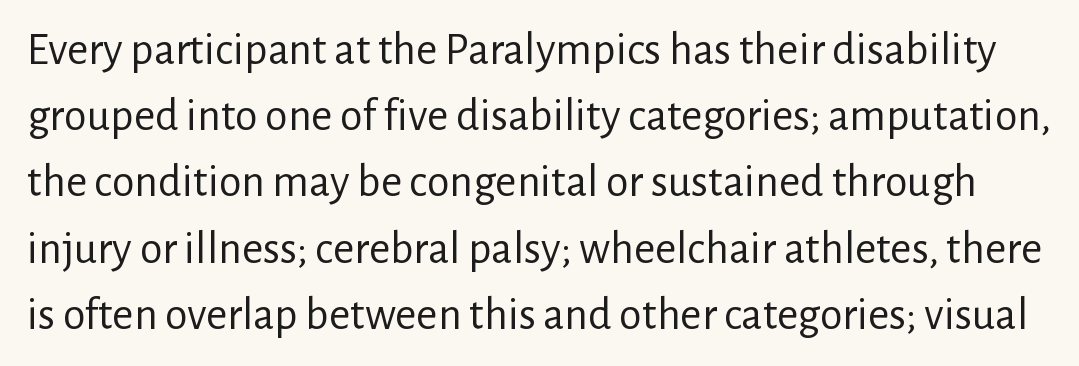
{"serif": "no", "italic": "no", "bold": "no", "weight": "regular", "width": "normal", "stroke_contrast": "low", "x_height": "medium", "monospaced": "no", "underline": "no", "line_spacing": "normal", "line_spacing_ratio": 1.44, "letter_spacing": "normal", "letter_spacing_em": 0.0, "glyph_px": 46}
